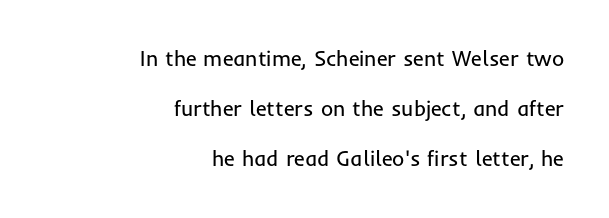
These lines stack with their right ends in a neat column. This sample uses plain, unmodified letter spacing. Descender tails drop into unmarked territory. No extra ink here — the face is not bold. Leading: increased. Does the lettering tilt? It doesn't — this is upright.
